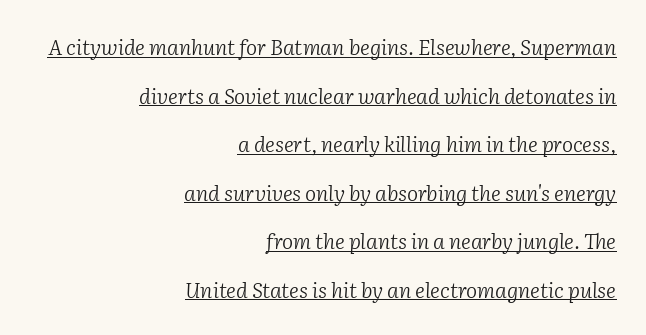
What stands out about the letter spacing? Nothing — it is the standard amount. The lettering is marked with a stroke running underneath it. A student would call this right alignment; a typographer would say flush right, rag left. Whoever set this chose breathing room over compactness in the vertical rhythm. Italic: yes, the glyphs are oblique.
